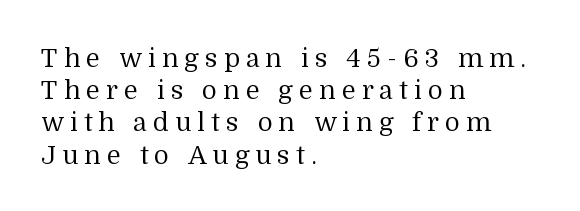
Q: Is the text bold? A: No.
Q: Is the text italic (slanted)? A: No, it is upright.
Q: Is the text underlined? A: No.
Q: How is the paragraph aligned? A: Left-aligned.
Q: Is the spacing between letters normal or unusually wide? A: Unusually wide.
